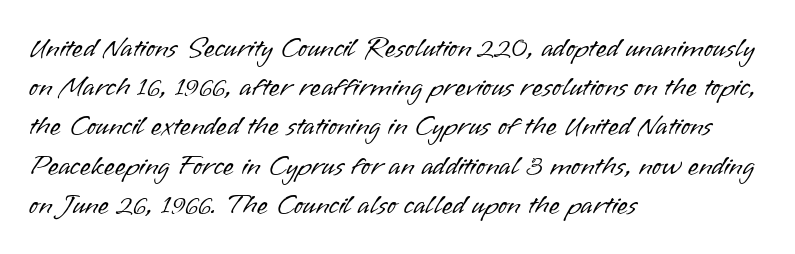
{"serif": "no", "bold": "no", "weight": "light", "width": "normal", "stroke_contrast": "low", "x_height": "small", "monospaced": "no", "underline": "no", "align": "left", "line_spacing": "normal", "line_spacing_ratio": 1.4, "letter_spacing": "normal", "letter_spacing_em": 0.0, "glyph_px": 28}
